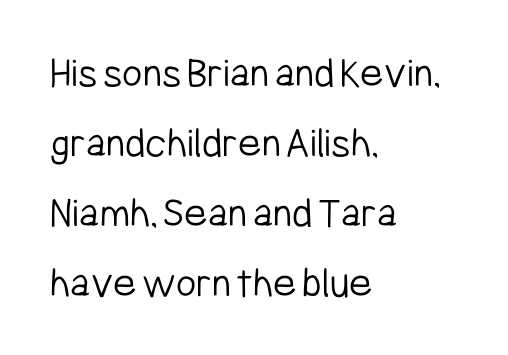
The image shows 44 px light, condensed sans-serif type, upright; set left-aligned, normal line spacing (1.59x), normal letter spacing, not underlined; low stroke contrast and a medium x-height.
